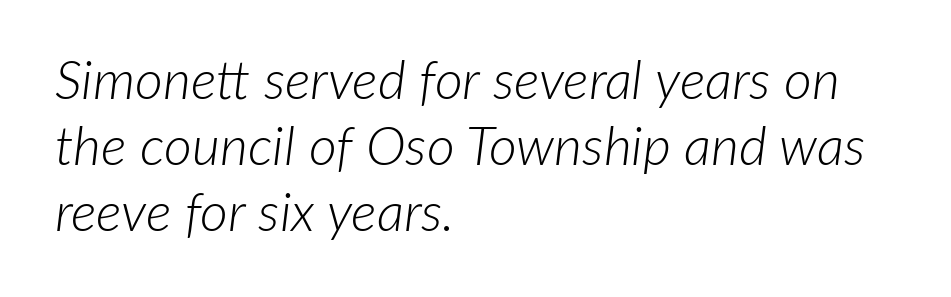
{"italic": "yes", "lean": "right", "slant_degrees": 7, "bold": "no", "weight": "light", "width": "normal", "stroke_contrast": "low", "x_height": "medium", "monospaced": "no", "underline": "no", "align": "left", "line_spacing_ratio": 1.22, "letter_spacing": "normal", "letter_spacing_em": 0.0, "glyph_px": 54}
